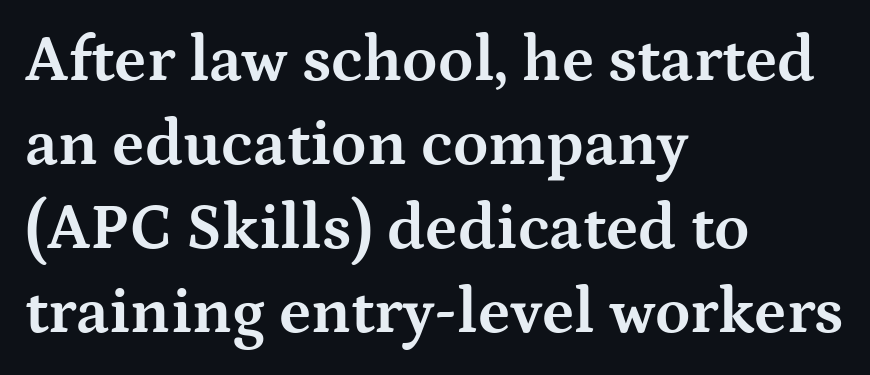
Q: Is the text bold? A: Yes.
Q: Is the text italic (slanted)? A: No, it is upright.
Q: Is the typeface a serif or a sans-serif typeface? A: Serif.
Q: Is the text underlined? A: No.
Q: How is the paragraph aligned? A: Left-aligned.
Q: Is the spacing between letters normal or unusually wide? A: Normal.
Q: Is the spacing between lines tight, normal or loose? A: Normal.
Q: Width (condensed, normal, or wide)? A: Wide.
Q: Stroke contrast? A: Medium.
Q: x-height? A: Medium.
Q: Monospaced? A: No.
